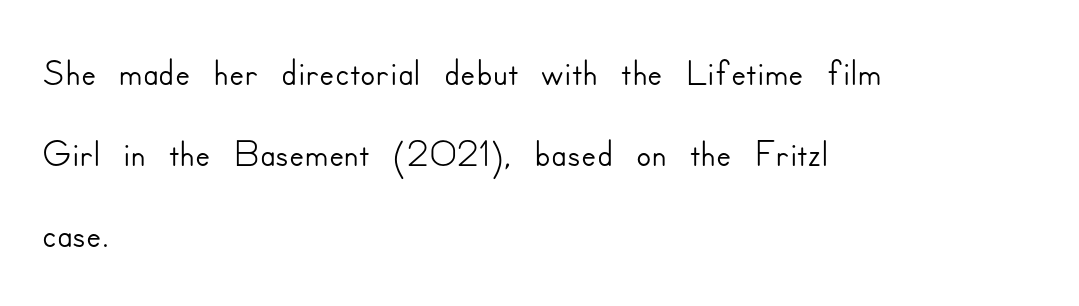
The lettering holds an erect, upright posture throughout. The text was rendered using a sans face with plain stroke endings. Words float on clear page, feet unadorned. The face used here is rendered with its standard letterfit. How would I describe the line gaps? Plain and ordinary.
